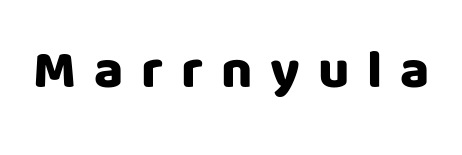
Q: Is the text italic (slanted)? A: No, it is upright.
Q: Is the typeface a serif or a sans-serif typeface? A: Sans-serif.
Q: Is the text underlined? A: No.
Q: Is the spacing between letters normal or unusually wide? A: Unusually wide.
Q: Width (condensed, normal, or wide)? A: Normal.
Q: Stroke contrast? A: Low.
Q: x-height? A: Large.
Q: Monospaced? A: No.
